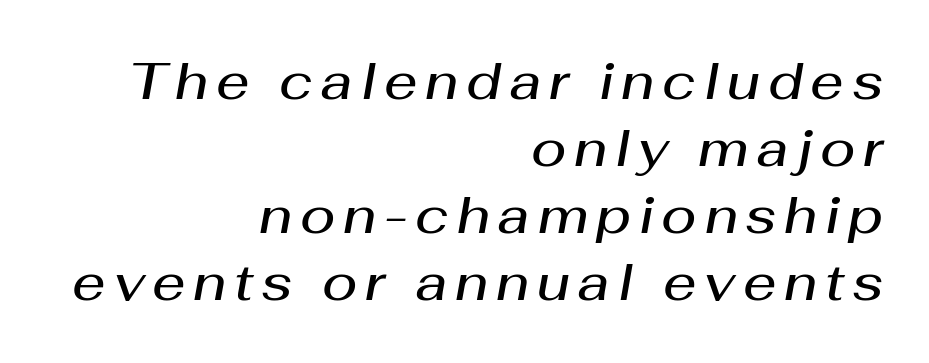
Q: Is the text bold? A: Semi-bold.
Q: Is the text italic (slanted)? A: Yes, it leans right by about 10 degrees.
Q: Is the text underlined? A: No.
Q: How is the paragraph aligned? A: Right-aligned.
Q: Is the spacing between lines tight, normal or loose? A: Normal.
Q: Width (condensed, normal, or wide)? A: Normal.
Q: Stroke contrast? A: Medium.
Q: x-height? A: Medium.
Q: Monospaced? A: No.
